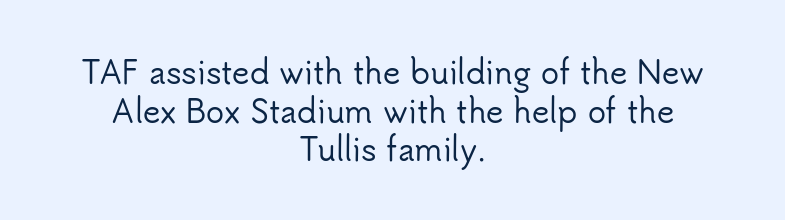
The image shows 30 px sans-serif type, upright; set centered, normal line spacing (1.29x), normal letter spacing, not underlined; low stroke contrast and a small x-height.
